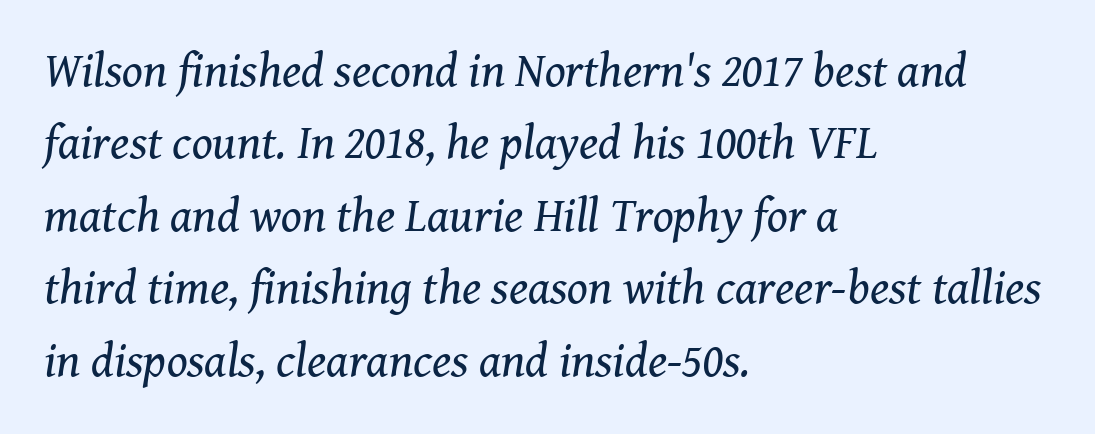
{"serif": "yes", "italic": "yes", "lean": "right", "slant_degrees": 8, "bold": "no", "weight": "regular", "width": "normal", "stroke_contrast": "medium", "x_height": "medium", "monospaced": "no", "underline": "no", "align": "left", "line_spacing": "normal", "line_spacing_ratio": 1.51, "letter_spacing": "normal", "letter_spacing_em": 0.0, "glyph_px": 48}
